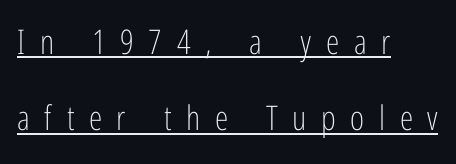
{"serif": "no", "italic": "no", "bold": "no", "weight": "light", "width": "condensed", "stroke_contrast": "low", "x_height": "medium", "monospaced": "no", "underline": "yes", "align": "left", "line_spacing": "loose", "line_spacing_ratio": 2.25, "letter_spacing": "wide", "letter_spacing_em": 0.43, "glyph_px": 34}
